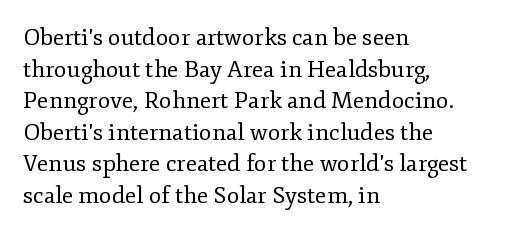
The image shows 23 px text type, upright; set left-aligned, normal line spacing (1.37x), normal letter spacing, not underlined.
